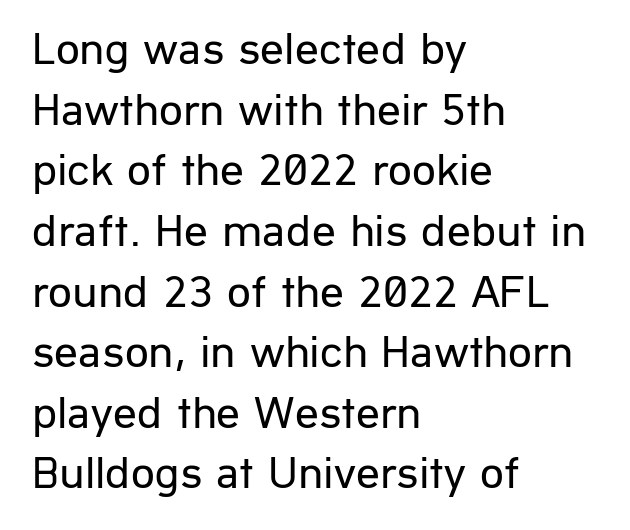
Q: Is the text bold? A: No.
Q: Is the text italic (slanted)? A: No, it is upright.
Q: Is the typeface a serif or a sans-serif typeface? A: Sans-serif.
Q: Is the text underlined? A: No.
Q: How is the paragraph aligned? A: Left-aligned.
Q: Is the spacing between letters normal or unusually wide? A: Normal.
Q: Is the spacing between lines tight, normal or loose? A: Normal.
Q: Width (condensed, normal, or wide)? A: Normal.
Q: Stroke contrast? A: Low.
Q: x-height? A: Medium.
Q: Monospaced? A: No.
